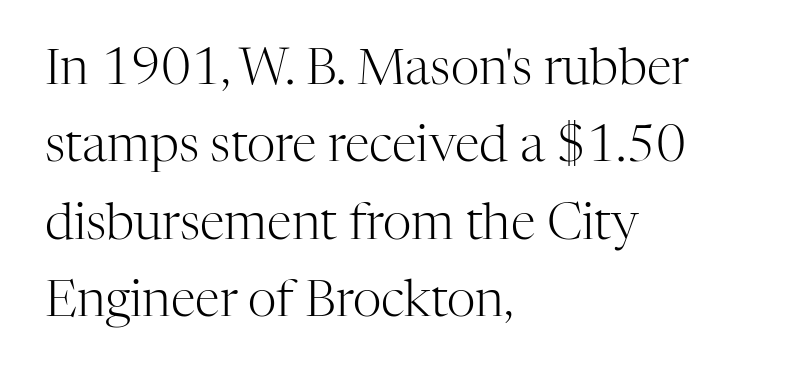
A typesetter would label this face a serif. The passage shown is not bold in any degree. Each new line begins a customary step beneath the previous one. Varying glyph widths throughout — classic text-font behaviour. Leftover space on each line is placed entirely after the last word.
